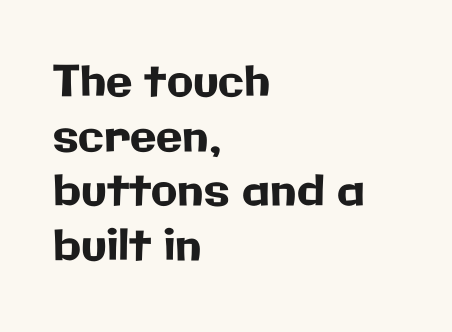
The image shows 43 px sans-serif type, upright; set left-aligned, normal line spacing (1.27x), normal letter spacing, not underlined; low stroke contrast and a medium x-height.
